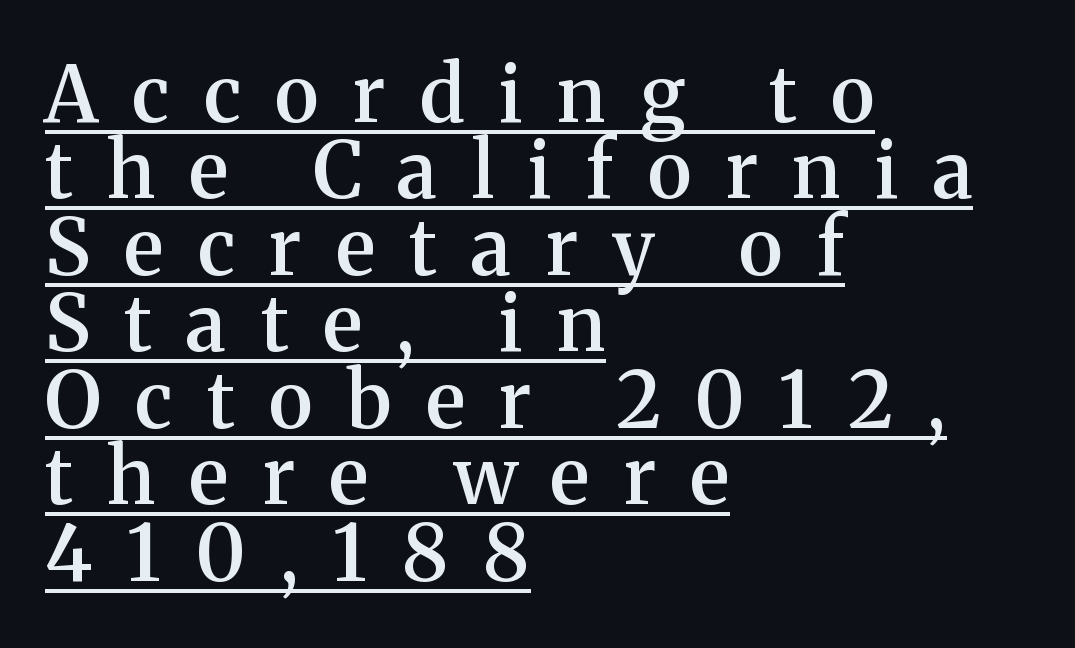
The image shows 78 px semibold serif type, upright; set left-aligned, tight line spacing (0.98x), unusually wide letter spacing (+0.44 em), underlined; medium stroke contrast and a medium x-height.
